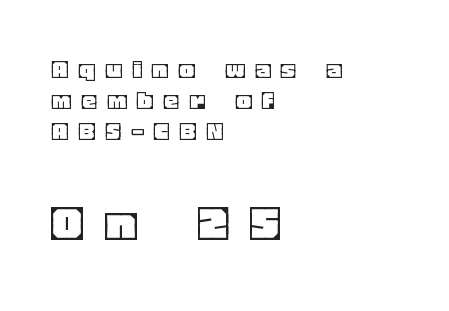
Short and long lines alike share a common starting point at left. Here the second block reads like a headline and the first like body copy. Someone cranked the tracking dial way up on this one. A typesetter would mark this as roman, not italic. Descenders hang freely into open space.
